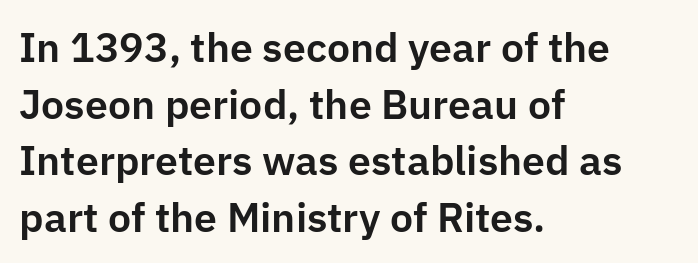
Q: Is the text italic (slanted)? A: No, it is upright.
Q: Is the typeface a serif or a sans-serif typeface? A: Sans-serif.
Q: Is the text underlined? A: No.
Q: How is the paragraph aligned? A: Left-aligned.
Q: Is the spacing between letters normal or unusually wide? A: Normal.
Q: Is the spacing between lines tight, normal or loose? A: Normal.
Q: Width (condensed, normal, or wide)? A: Normal.
Q: Stroke contrast? A: Low.
Q: x-height? A: Medium.
Q: Monospaced? A: No.
